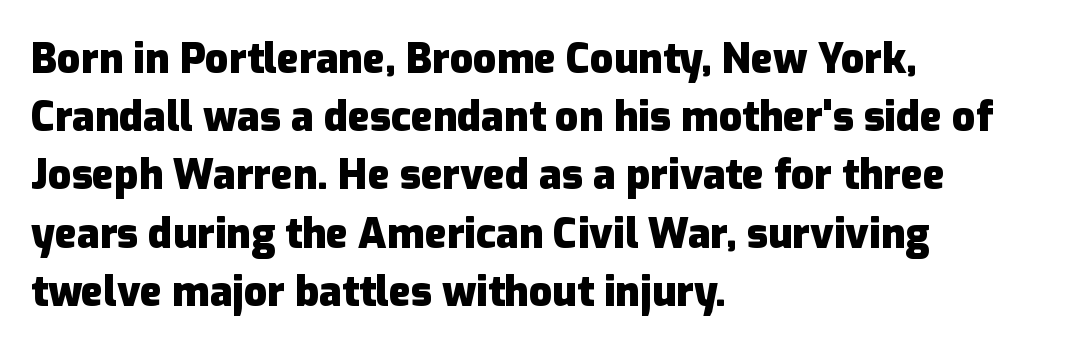
Q: Is the text bold? A: Yes.
Q: Is the text italic (slanted)? A: No, it is upright.
Q: Is the typeface a serif or a sans-serif typeface? A: Sans-serif.
Q: Is the text underlined? A: No.
Q: How is the paragraph aligned? A: Left-aligned.
Q: Is the spacing between letters normal or unusually wide? A: Normal.
Q: Is the spacing between lines tight, normal or loose? A: Normal.
Q: Width (condensed, normal, or wide)? A: Normal.
Q: Stroke contrast? A: Low.
Q: x-height? A: Medium.
Q: Monospaced? A: No.
